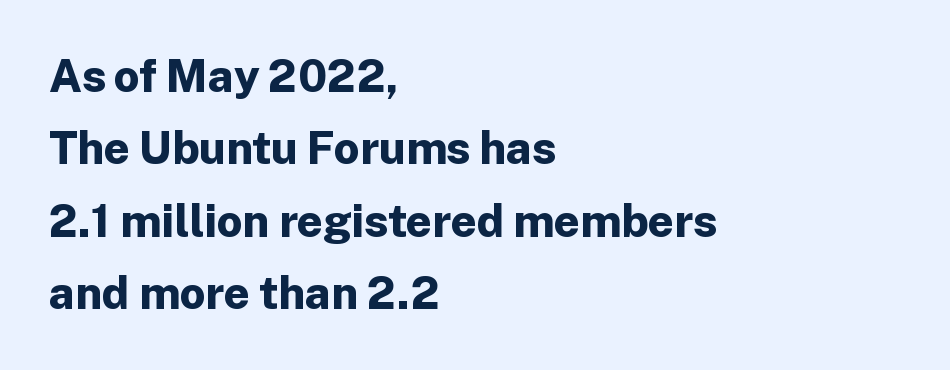
{"serif": "no", "italic": "no", "bold": "yes", "weight": "bold", "width": "normal", "stroke_contrast": "low", "x_height": "medium", "monospaced": "no", "underline": "no", "align": "left", "line_spacing": "normal", "line_spacing_ratio": 1.61, "letter_spacing": "normal", "letter_spacing_em": 0.0, "glyph_px": 45}
